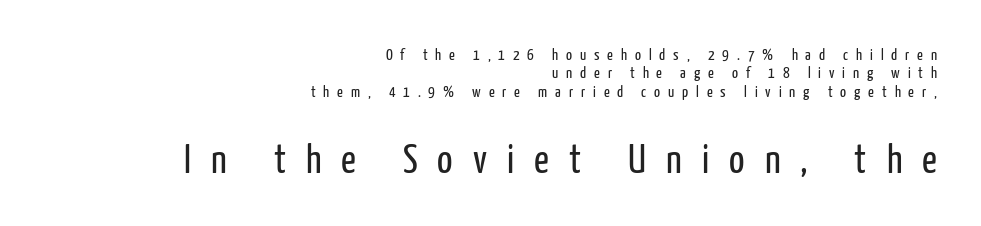
{"serif": "no", "italic": "no", "bold": "no", "weight": "regular", "width": "condensed", "stroke_contrast": "low", "x_height": "medium", "monospaced": "no", "underline": "no", "align": "right", "line_spacing": "tight", "line_spacing_ratio": 1.15, "letter_spacing": "wide", "letter_spacing_em": 0.49, "larger_block": "second", "size_ratio": 2.56, "glyph_px": 41}
